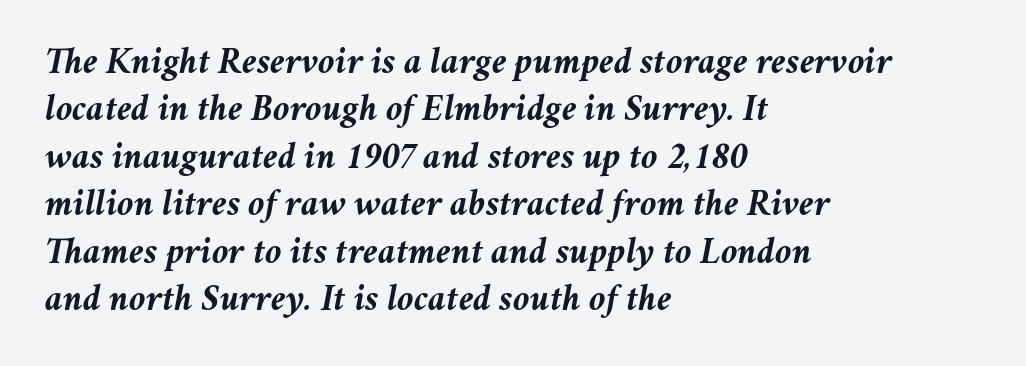
Q: Is the text bold? A: Yes.
Q: Is the text italic (slanted)? A: Yes, it leans right by about 11 degrees.
Q: Is the text underlined? A: No.
Q: How is the paragraph aligned? A: Left-aligned.
Q: Is the spacing between letters normal or unusually wide? A: Normal.
Q: Is the spacing between lines tight, normal or loose? A: Normal.
Q: Width (condensed, normal, or wide)? A: Normal.
Q: Stroke contrast? A: Medium.
Q: x-height? A: Medium.
Q: Monospaced? A: No.
